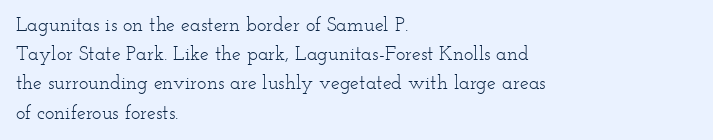
{"italic": "no", "bold": "no", "underline": "no", "align": "left", "line_spacing": "normal", "line_spacing_ratio": 1.46, "letter_spacing": "normal", "letter_spacing_em": 0.0, "glyph_px": 20}
